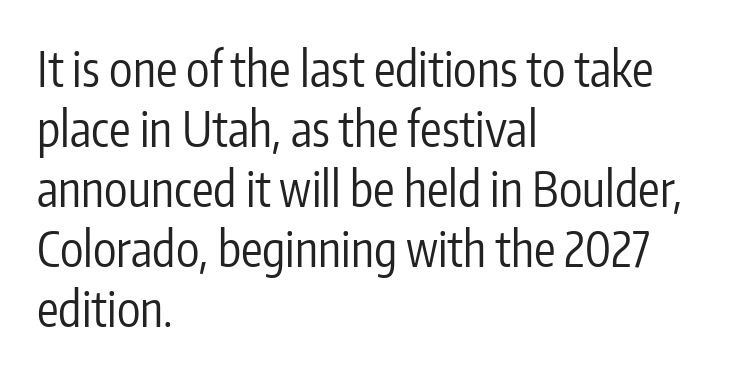
Q: Is the text bold? A: No.
Q: Is the text italic (slanted)? A: No, it is upright.
Q: Is the typeface a serif or a sans-serif typeface? A: Sans-serif.
Q: Is the text underlined? A: No.
Q: How is the paragraph aligned? A: Left-aligned.
Q: Is the spacing between letters normal or unusually wide? A: Normal.
Q: Is the spacing between lines tight, normal or loose? A: Normal.
Q: Width (condensed, normal, or wide)? A: Condensed.
Q: Stroke contrast? A: Low.
Q: x-height? A: Medium.
Q: Monospaced? A: No.
